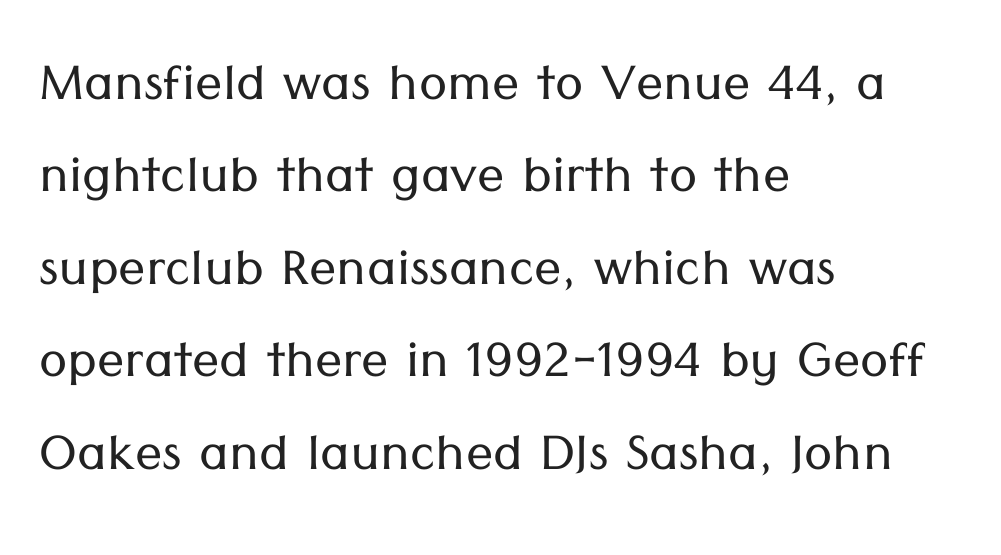
Q: Is the text bold? A: No.
Q: Is the text italic (slanted)? A: No, it is upright.
Q: Is the typeface a serif or a sans-serif typeface? A: Sans-serif.
Q: Is the text underlined? A: No.
Q: How is the paragraph aligned? A: Left-aligned.
Q: Is the spacing between letters normal or unusually wide? A: Normal.
Q: Is the spacing between lines tight, normal or loose? A: Normal.
Q: Width (condensed, normal, or wide)? A: Normal.
Q: Stroke contrast? A: Low.
Q: x-height? A: Medium.
Q: Monospaced? A: No.
